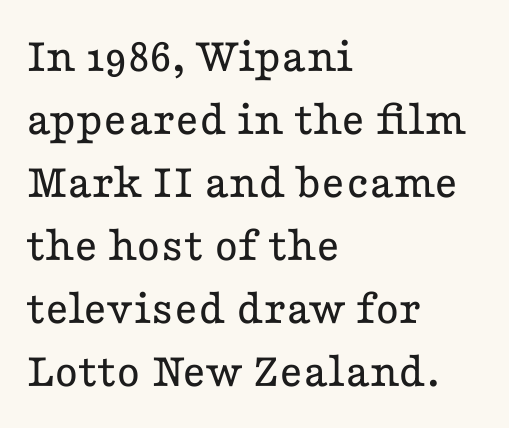
The image shows 50 px regular-weight, wide serif type, upright; set left-aligned, normal line spacing (1.26x), normal letter spacing, not underlined; low stroke contrast and a medium x-height.
